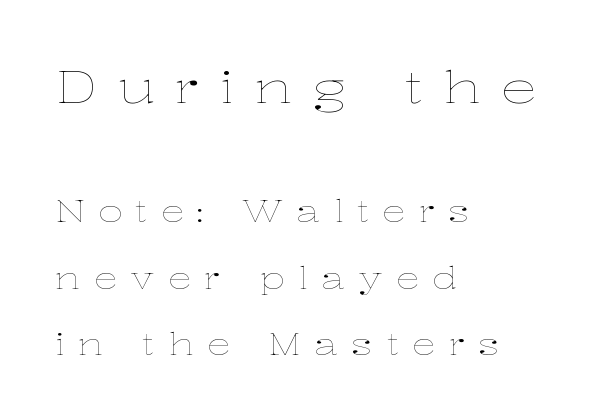
Large over small — that's the arrangement of the two blocks here. Leftover space on each line is placed entirely after the last word. One glance says open: line gaps are wider than usual. The letters advance in unequal steps, a hallmark of proportional type.
